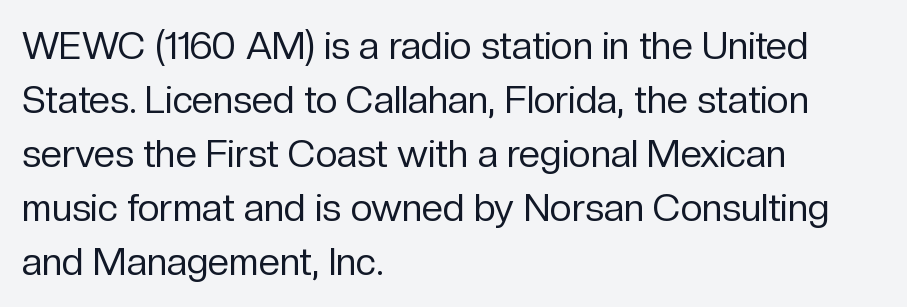
Q: Is the text bold? A: No.
Q: Is the text italic (slanted)? A: No, it is upright.
Q: Is the typeface a serif or a sans-serif typeface? A: Sans-serif.
Q: Is the text underlined? A: No.
Q: How is the paragraph aligned? A: Left-aligned.
Q: Is the spacing between letters normal or unusually wide? A: Normal.
Q: Is the spacing between lines tight, normal or loose? A: Normal.
Q: Width (condensed, normal, or wide)? A: Normal.
Q: Stroke contrast? A: Low.
Q: x-height? A: Medium.
Q: Monospaced? A: No.
